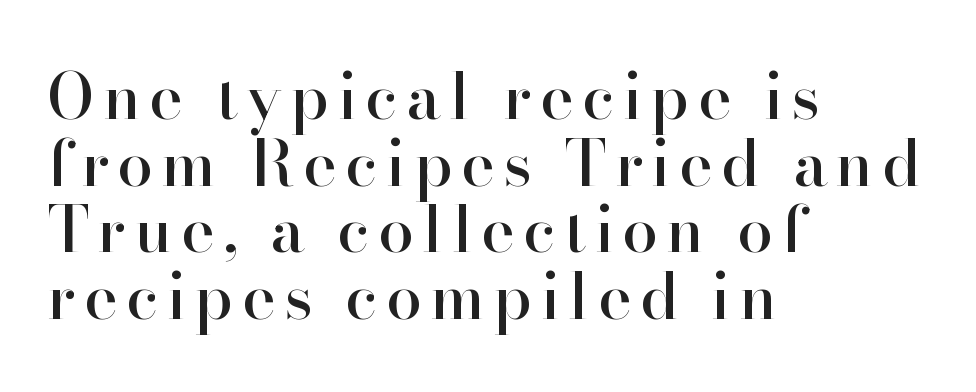
Q: Is the text italic (slanted)? A: No, it is upright.
Q: Is the typeface a serif or a sans-serif typeface? A: Serif.
Q: Is the text underlined? A: No.
Q: How is the paragraph aligned? A: Left-aligned.
Q: Is the spacing between lines tight, normal or loose? A: Tight.
Q: Width (condensed, normal, or wide)? A: Normal.
Q: Stroke contrast? A: High.
Q: x-height? A: Small.
Q: Monospaced? A: No.
